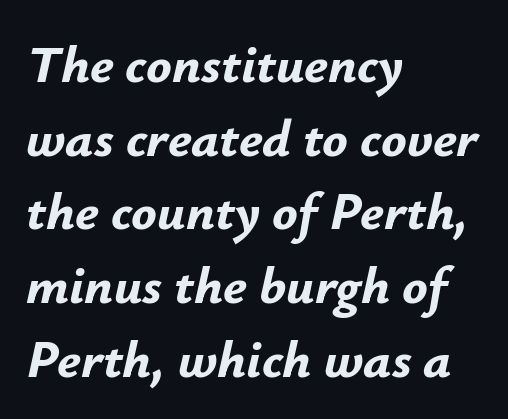
The image shows 53 px bold type, italic (leaning right); set left-aligned, normal line spacing (1.39x), normal letter spacing, not underlined; low stroke contrast and a small x-height.
